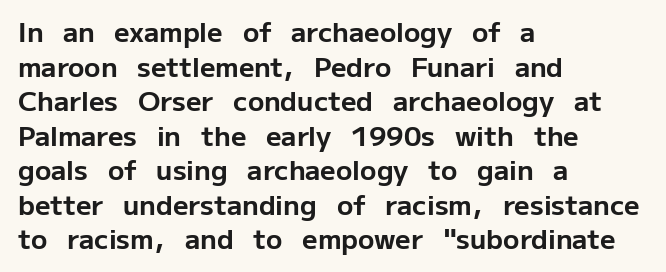
{"italic": "no", "bold": "yes", "underline": "no", "align": "left", "line_spacing": "normal", "line_spacing_ratio": 1.28, "letter_spacing": "normal", "letter_spacing_em": 0.0, "glyph_px": 27}
